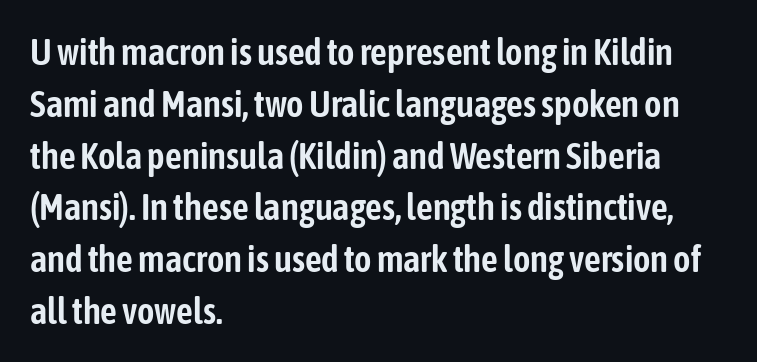
The image shows 37 px condensed sans-serif type, upright; set left-aligned, normal line spacing (1.4x), normal letter spacing, not underlined; low stroke contrast and a medium x-height.
